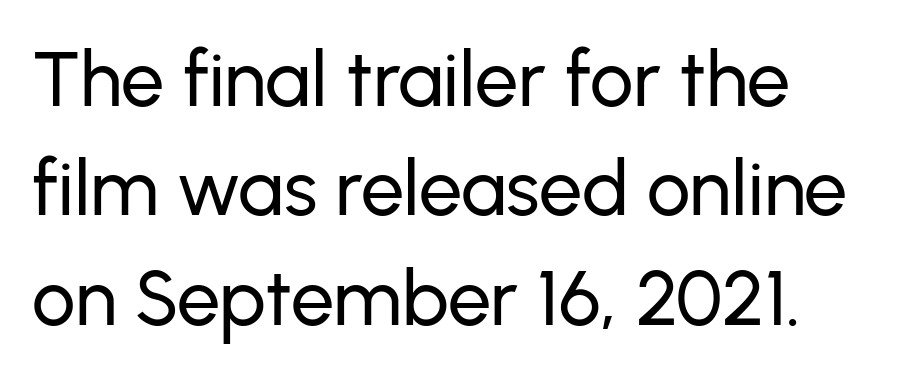
The image shows 77 px sans-serif type, upright; set normal line spacing (1.42x), normal letter spacing, not underlined; low stroke contrast and a medium x-height.
